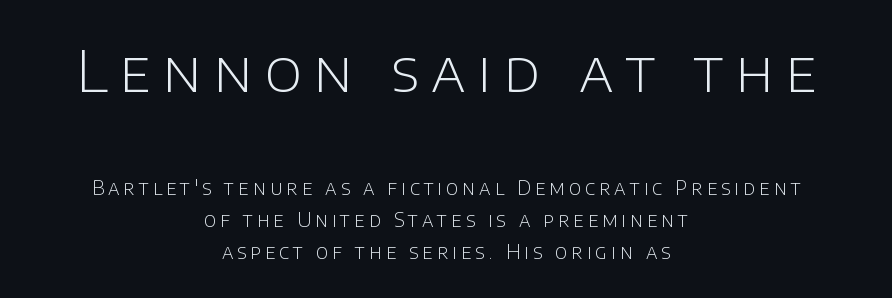
{"serif": "no", "italic": "no", "bold": "no", "weight": "light", "width": "normal", "stroke_contrast": "low", "x_height": "large", "monospaced": "no", "underline": "no", "align": "center", "line_spacing": "normal", "line_spacing_ratio": 1.69, "letter_spacing": "wide", "letter_spacing_em": 0.21, "larger_block": "first", "size_ratio": 3.0, "glyph_px": 57}
